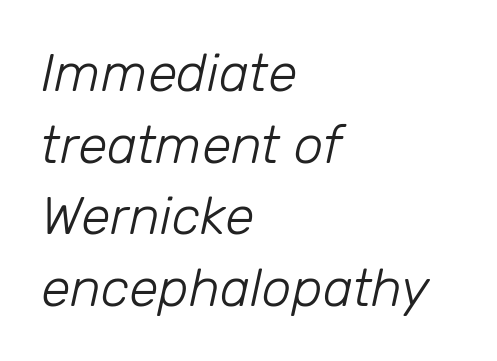
If you drew a ruler down the left edge, every line would touch it. When letters slant like this, we call the style italic. These glyphs show unthickened strokes, regular width or finer. Regarding leading, the lines here are spaced in the standard way. This sample has the flowing, uneven cadence of proportional lettering.
